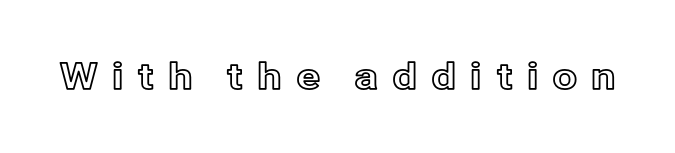
{"italic": "no", "width": "normal", "x_height": "medium", "monospaced": "no", "underline": "no", "letter_spacing": "wide", "letter_spacing_em": 0.38, "glyph_px": 36}
